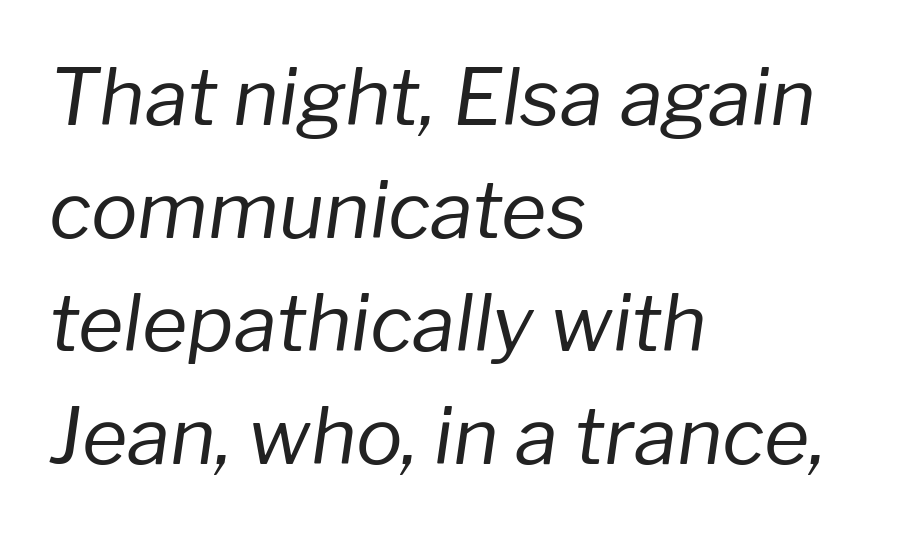
The image shows 78 px regular-weight type, italic (leaning right); set left-aligned, normal line spacing (1.45x), normal letter spacing, not underlined; low stroke contrast and a medium x-height.
